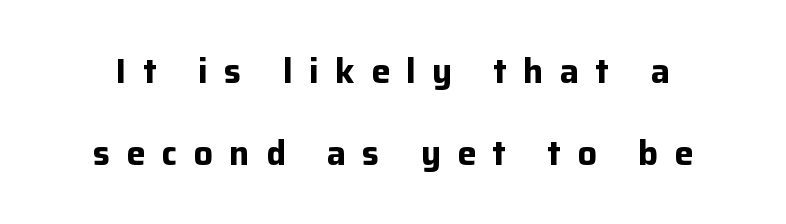
This sample has the flowing, uneven cadence of proportional lettering. Is there much room between lines? Yes — plenty of vertical air separates them. The line texture is sparse and dotted thanks to wide tracking. The lettering stays uniformly vertical, giving the passage a roman look.
